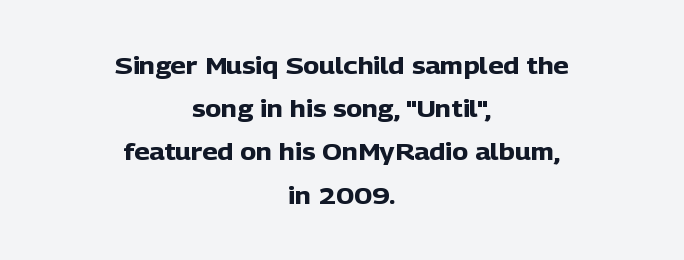
{"italic": "no", "bold": "yes", "underline": "no", "align": "center", "line_spacing_ratio": 1.8, "letter_spacing": "normal", "letter_spacing_em": 0.0, "glyph_px": 24}
